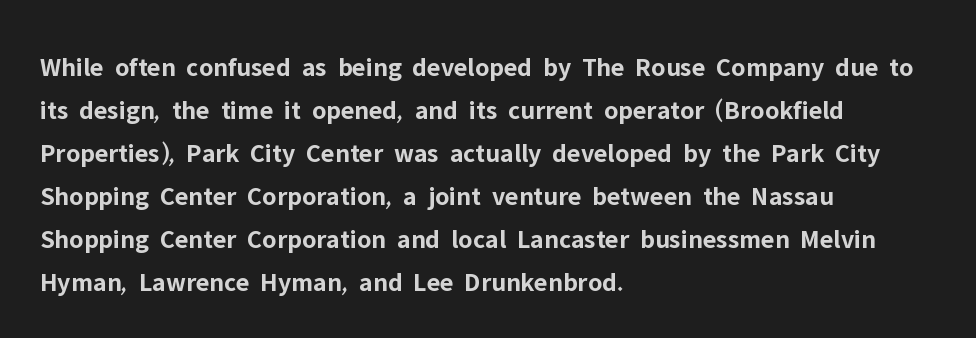
The image shows 27 px bold type, upright; set left-aligned, normal line spacing (1.59x), normal letter spacing, not underlined.
